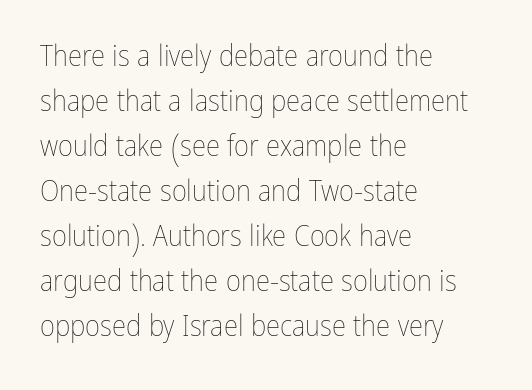
{"italic": "no", "bold": "no", "weight": "thin", "width": "condensed", "stroke_contrast": "low", "x_height": "medium", "monospaced": "no", "underline": "no", "align": "left", "line_spacing": "normal", "line_spacing_ratio": 1.55, "letter_spacing": "normal", "letter_spacing_em": 0.0, "glyph_px": 29}
